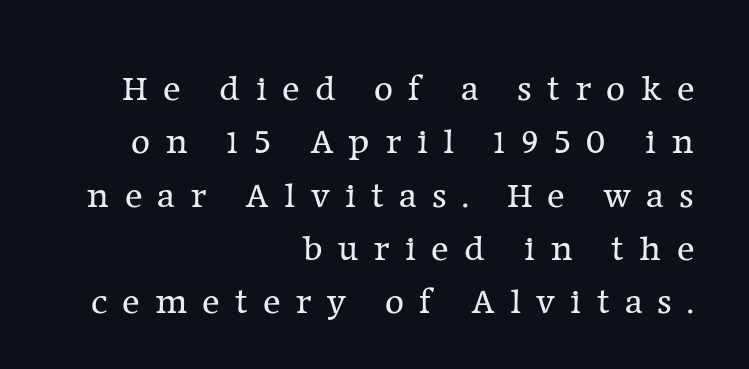
Stroke terminals: seriffed. Is the block centered? No — it sits flush against the right margin. The horizontal fit of the characters is loose and conspicuously gappy. The specimen reads as upright at a glance. The face used here is proportionally spaced, like ordinary book or web type.
